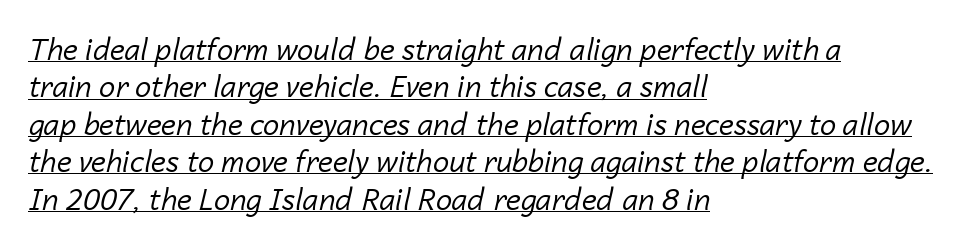
The image shows 29 px regular-weight type, italic (leaning right); set left-aligned, normal line spacing (1.29x), normal letter spacing, underlined; low stroke contrast and a medium x-height.
